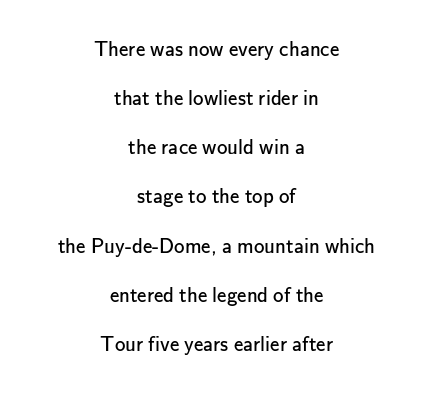
Q: Is the text bold? A: No.
Q: Is the text italic (slanted)? A: No, it is upright.
Q: Is the text underlined? A: No.
Q: How is the paragraph aligned? A: Centered.
Q: Is the spacing between letters normal or unusually wide? A: Normal.
Q: Is the spacing between lines tight, normal or loose? A: Loose.
